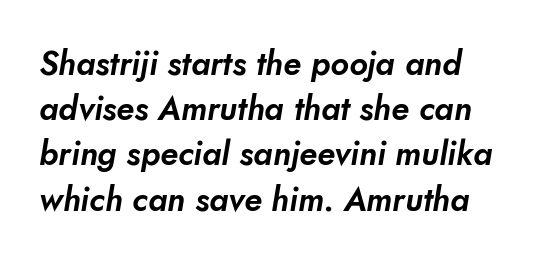
Q: Is the typeface a serif or a sans-serif typeface? A: Sans-serif.
Q: Is the text underlined? A: No.
Q: How is the paragraph aligned? A: Left-aligned.
Q: Is the spacing between letters normal or unusually wide? A: Normal.
Q: Is the spacing between lines tight, normal or loose? A: Normal.
Q: Width (condensed, normal, or wide)? A: Normal.
Q: Stroke contrast? A: Low.
Q: x-height? A: Small.
Q: Monospaced? A: No.
